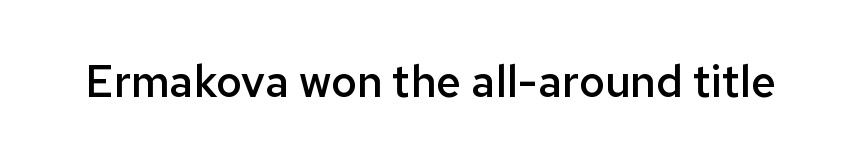
Characters remain perfectly vertical along every line. Slightly chunky letters — semibold, I'd say, not full bold. Note the varied advance widths — an 'i' is clearly narrower than an 'm'. The space beneath each line is pristine and unruled. How are the letters spaced? Ordinarily, with no added tracking.
